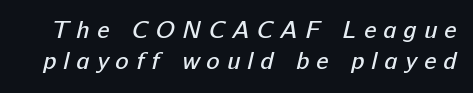
{"bold": "no", "underline": "no", "line_spacing": "normal", "line_spacing_ratio": 1.25, "letter_spacing": "wide", "letter_spacing_em": 0.28, "glyph_px": 25}
